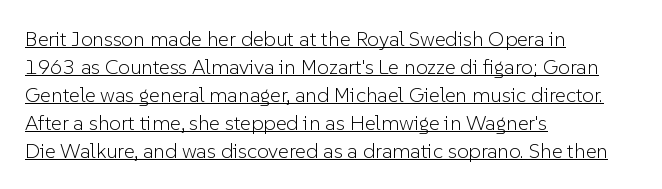
Q: Is the text bold? A: No.
Q: Is the text italic (slanted)? A: No, it is upright.
Q: Is the text underlined? A: Yes.
Q: How is the paragraph aligned? A: Left-aligned.
Q: Is the spacing between letters normal or unusually wide? A: Normal.
Q: Is the spacing between lines tight, normal or loose? A: Normal.
